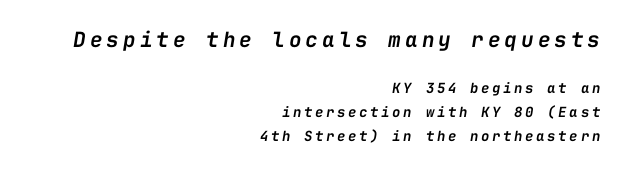
Q: Is the text bold? A: Semi-bold.
Q: Is the text italic (slanted)? A: Yes, it leans right by about 9 degrees.
Q: Is the text underlined? A: No.
Q: How is the paragraph aligned? A: Right-aligned.
Q: Which block of text is set in a larger size, the first (top) or the second (bottom)? A: The first (top) one.
